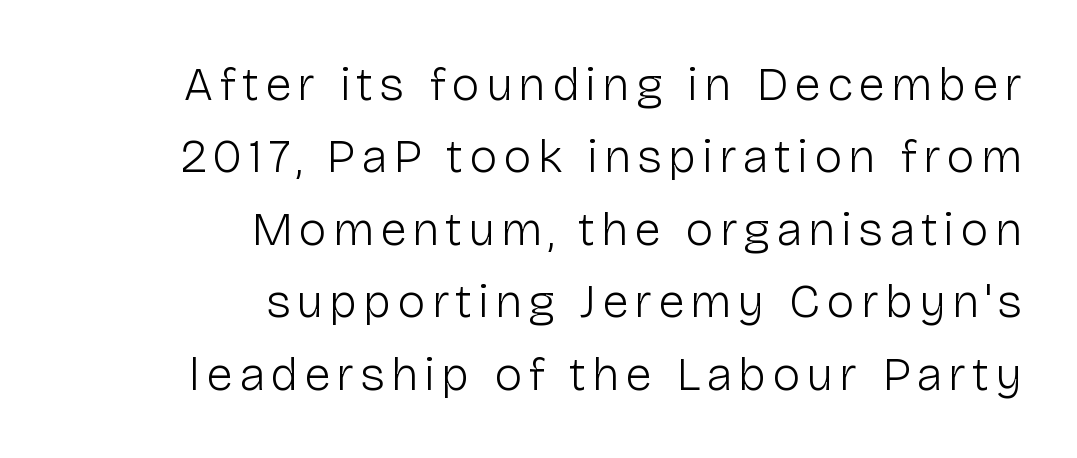
Q: Is the text bold? A: No.
Q: Is the text italic (slanted)? A: No, it is upright.
Q: Is the typeface a serif or a sans-serif typeface? A: Sans-serif.
Q: Is the text underlined? A: No.
Q: How is the paragraph aligned? A: Right-aligned.
Q: Is the spacing between lines tight, normal or loose? A: Normal.
Q: Width (condensed, normal, or wide)? A: Normal.
Q: Stroke contrast? A: Low.
Q: x-height? A: Medium.
Q: Monospaced? A: No.
